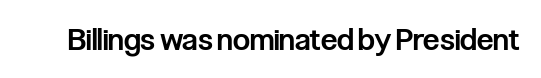
The image shows 30 px semibold, condensed sans-serif type, upright; set normal letter spacing, not underlined; low stroke contrast and a medium x-height.
